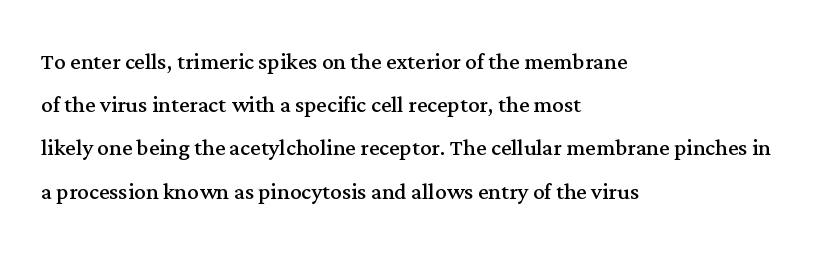
How are the letters spaced? Ordinarily, with no added tracking. The foot of each line stays bare and open. Yep, those are serifs on the letters. Think of a printed novel: that variable character pitch is what you see here.
